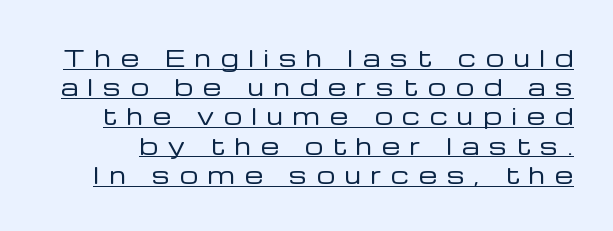
This sample keeps an unexceptional amount of space between lines. No italicization has been applied; the sample stays upright. This is not heavy type; no bold has been used. Does a line run under the words? Yes, clearly. There is plenty of visible air inserted between adjacent glyphs.
